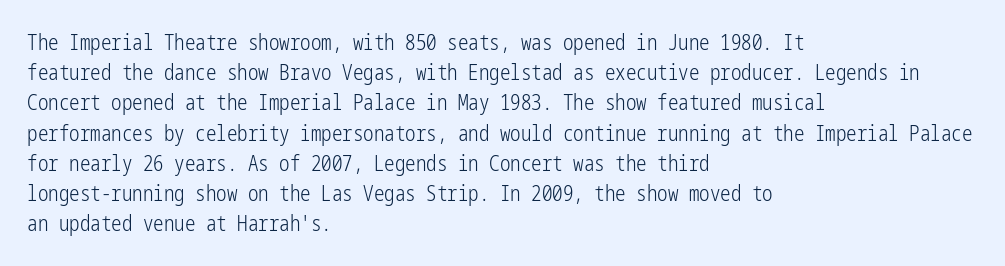
{"italic": "no", "bold": "no", "underline": "no", "align": "left", "line_spacing": "normal", "line_spacing_ratio": 1.44, "letter_spacing": "normal", "letter_spacing_em": 0.0, "glyph_px": 21}
